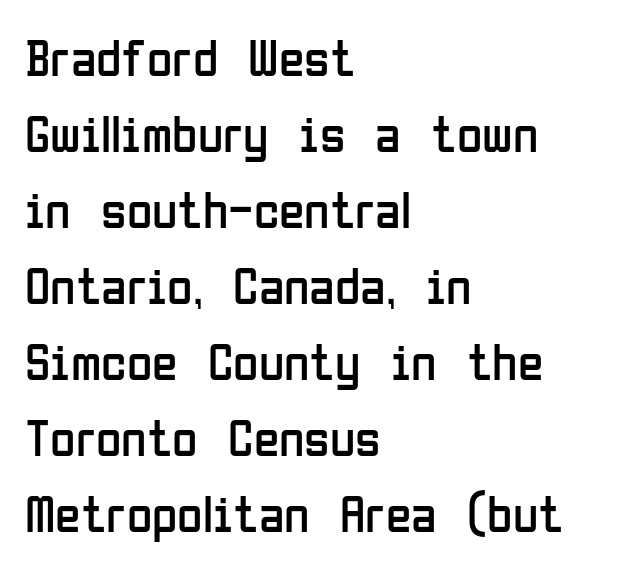
Compared with typical body copy, the letter spacing here is the same. Posture: vertical. These lines stack with their left ends in a neat column. Glance below the letters and you will spot only blank space.
